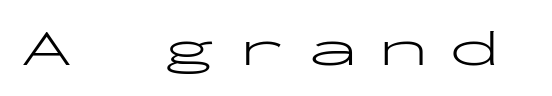
Is this a sans? Yes — the strokes have no serifs. The face used here is monospaced, like something from a code editor. Stroke mass is kept to a normal reading level or below. These lines have a slow, spaced-out rhythm from letter to letter. This rendering features lettering with no underline.
